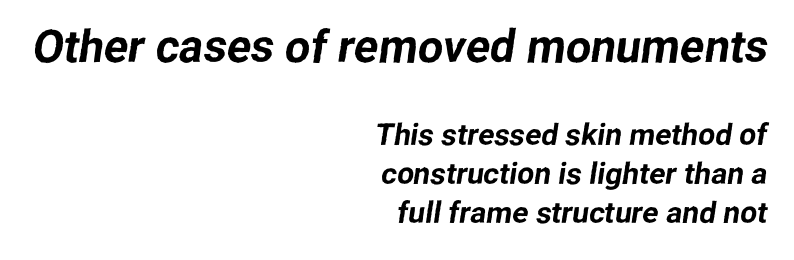
All the whitespace from short lines collects on the left. Regarding serifs, this sample does without them. Clear beneath every line of the passage. The block sitting higher on the canvas is the one with enlarged characters. The letters sit at their default tracking, neither squeezed nor spread. Varying glyph widths throughout — classic text-font behaviour.
